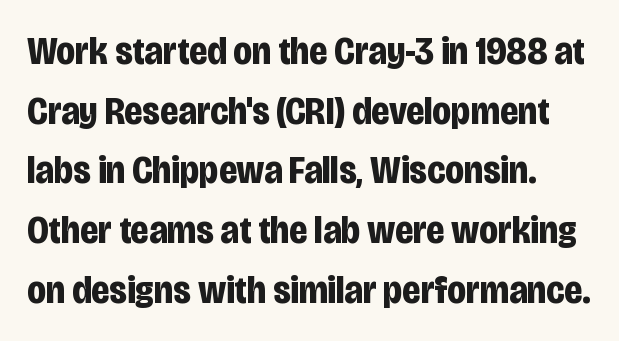
Q: Is the text bold? A: Yes.
Q: Is the text italic (slanted)? A: No, it is upright.
Q: Is the typeface a serif or a sans-serif typeface? A: Sans-serif.
Q: Is the text underlined? A: No.
Q: Is the spacing between letters normal or unusually wide? A: Normal.
Q: Is the spacing between lines tight, normal or loose? A: Normal.
Q: Width (condensed, normal, or wide)? A: Condensed.
Q: Stroke contrast? A: Low.
Q: x-height? A: Large.
Q: Monospaced? A: No.
